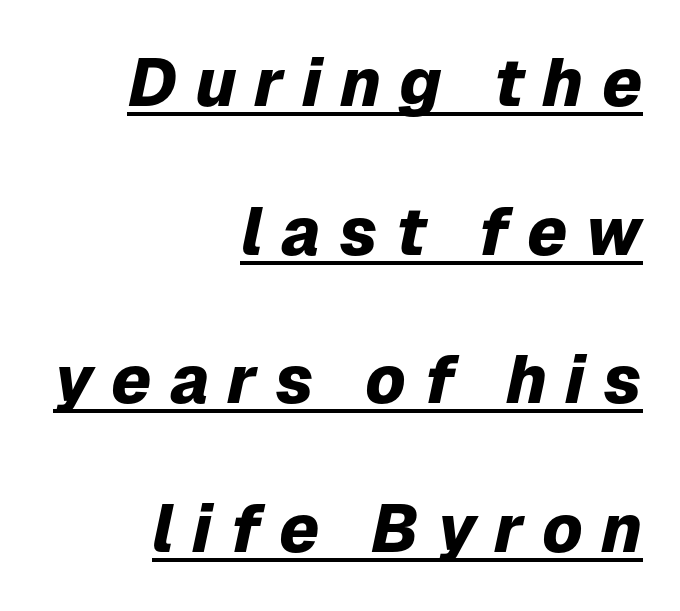
Compared with ordinary roman type, these characters are visibly tilted. The tracking jumps out immediately: characters are airy and widely separated. Here the designer chose a conventional face with non-uniform glyph widths. In CSS terms this would be text-align: right. The strokes are fattened all the way to bold. Does the leading feel generous? Absolutely, it's lavish.
